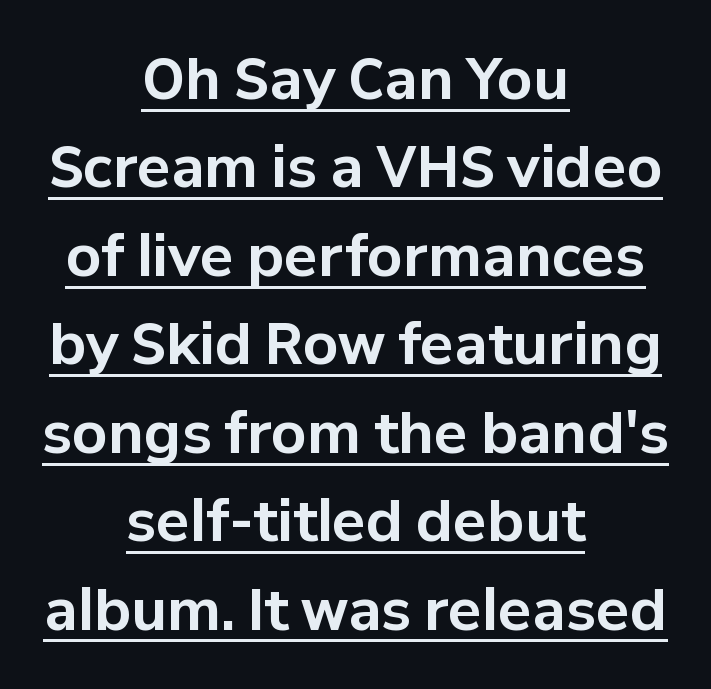
The gaps between neighbouring characters are ordinary and unremarkable. Students, this is bold: see how much ink each stroke carries. These lines are rendered in a variable-pitch font. What decoration does the sample have? An underline. Regarding leading, the lines here are spaced in the standard way.
